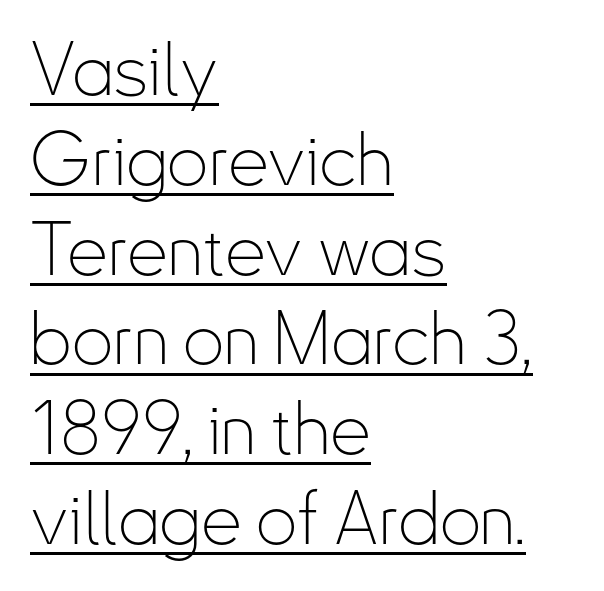
The image shows 73 px thin, condensed sans-serif type, upright; set left-aligned, line spacing 1.23x, normal letter spacing, underlined; low stroke contrast and a small x-height.
